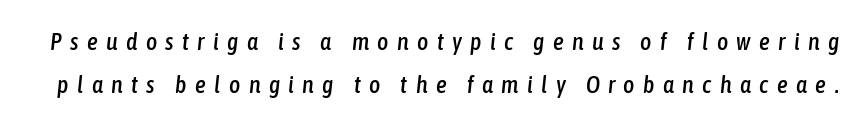
The image shows 24 px text type, italic (leaning right); set line spacing 1.81x, unusually wide letter spacing (+0.35 em), not underlined.
